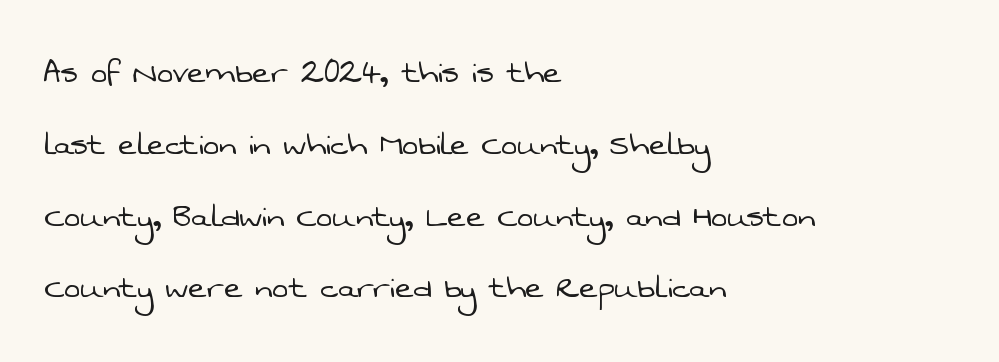
{"serif": "no", "bold": "no", "weight": "light", "width": "normal", "stroke_contrast": "low", "x_height": "medium", "monospaced": "no", "underline": "no", "align": "left", "line_spacing_ratio": 1.84, "letter_spacing": "normal", "letter_spacing_em": 0.0, "glyph_px": 39}
